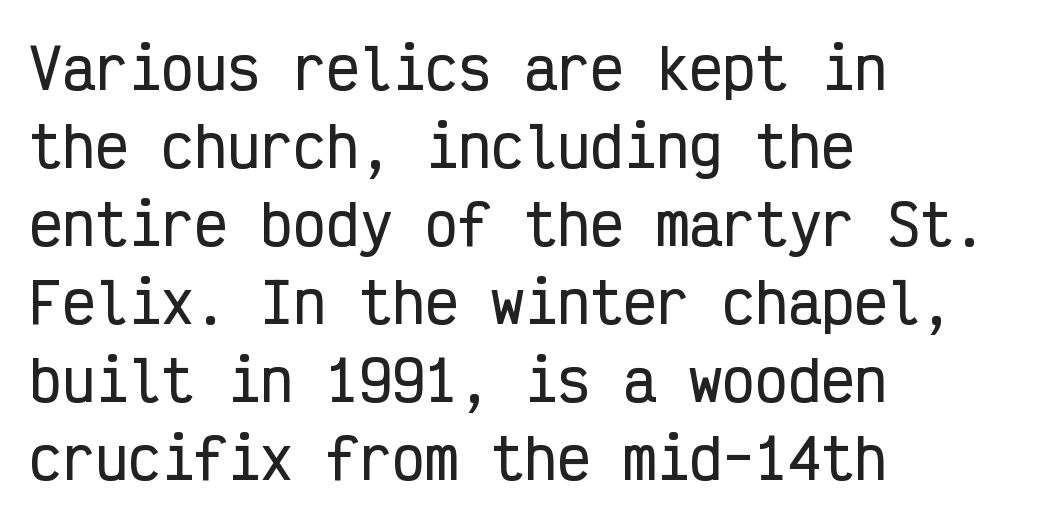
This rendering leaves character spacing at its baseline value. The rendering uses typewriter-style spacing with identical character cells. Honestly, there is no underline to notice here at all. Grotesque or geometric, the face here clearly has no serifs. Posture: straight, roman, zero tilt.
